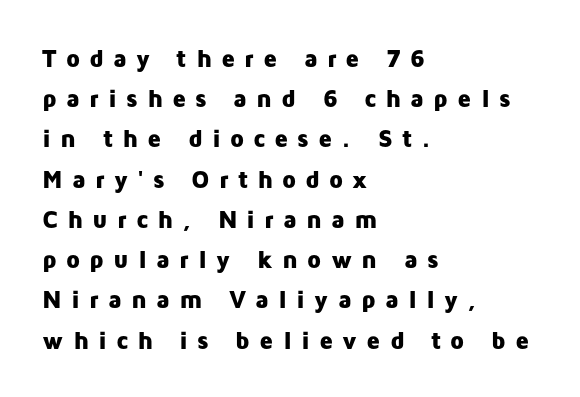
Rows of type keep a routine distance in the vertical direction. Italic? Not at all — the glyphs are vertical. The characters look thick and weighty, a clear bold. Tracking value appears strongly positive — letters spread wide. One-word summary of the alignment: left. Descenders are the only things crossing below the line.
